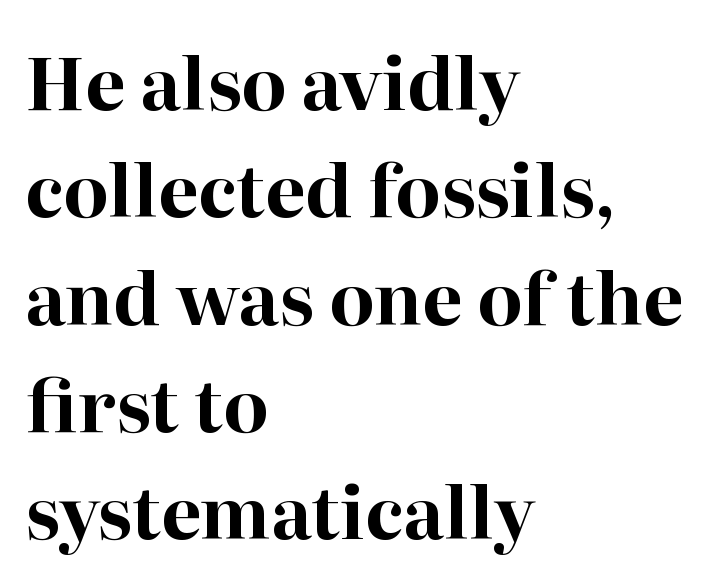
{"serif": "yes", "italic": "no", "bold": "yes", "weight": "bold", "width": "normal", "stroke_contrast": "high", "x_height": "medium", "monospaced": "no", "underline": "no", "align": "left", "line_spacing": "normal", "line_spacing_ratio": 1.49, "letter_spacing": "normal", "letter_spacing_em": 0.0, "glyph_px": 72}
